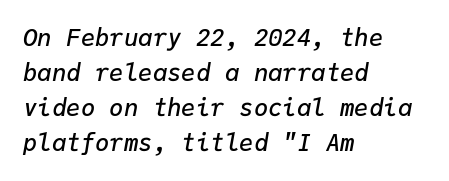
Tracking here is standard; glyphs follow each other at the usual distance. In CSS terms this would be text-align: left. The font is running at a semibold setting, under full bold. The whole block is typeset with a tilt. Each new line begins a customary step beneath the previous one.
